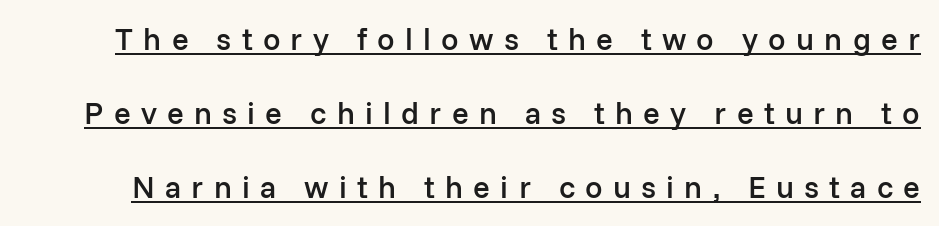
Q: Is the text bold? A: Semi-bold.
Q: Is the text italic (slanted)? A: No, it is upright.
Q: Is the typeface a serif or a sans-serif typeface? A: Sans-serif.
Q: Is the text underlined? A: Yes.
Q: Is the spacing between letters normal or unusually wide? A: Unusually wide.
Q: Is the spacing between lines tight, normal or loose? A: Loose.
Q: Width (condensed, normal, or wide)? A: Normal.
Q: Stroke contrast? A: Low.
Q: x-height? A: Medium.
Q: Monospaced? A: No.
